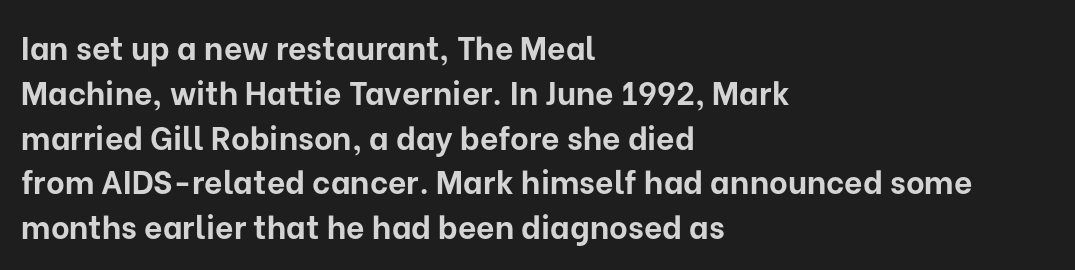
Q: Is the text bold? A: Yes.
Q: Is the text italic (slanted)? A: No, it is upright.
Q: Is the typeface a serif or a sans-serif typeface? A: Sans-serif.
Q: Is the text underlined? A: No.
Q: How is the paragraph aligned? A: Left-aligned.
Q: Is the spacing between letters normal or unusually wide? A: Normal.
Q: Is the spacing between lines tight, normal or loose? A: Normal.
Q: Width (condensed, normal, or wide)? A: Normal.
Q: Stroke contrast? A: Low.
Q: x-height? A: Medium.
Q: Monospaced? A: No.
